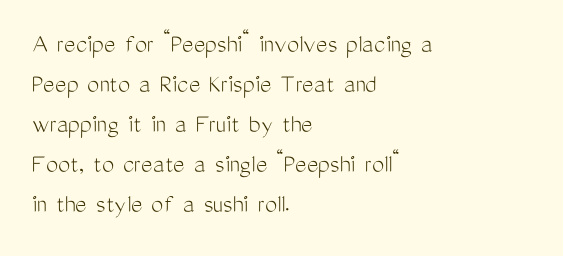
Q: Is the text bold? A: No.
Q: Is the text italic (slanted)? A: No, it is upright.
Q: Is the text underlined? A: No.
Q: How is the paragraph aligned? A: Left-aligned.
Q: Is the spacing between letters normal or unusually wide? A: Normal.
Q: Is the spacing between lines tight, normal or loose? A: Normal.
